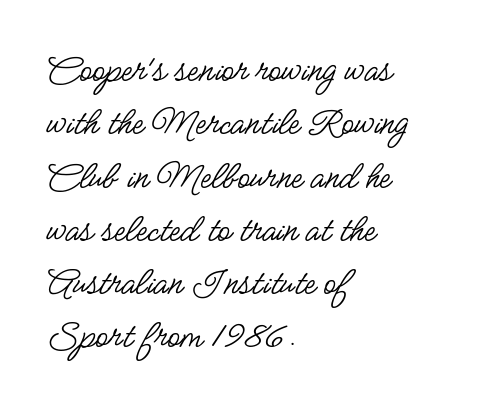
Q: Is the text bold? A: No.
Q: Is the text italic (slanted)? A: Yes.
Q: Is the typeface a serif or a sans-serif typeface? A: Sans-serif.
Q: Is the text underlined? A: No.
Q: How is the paragraph aligned? A: Left-aligned.
Q: Is the spacing between letters normal or unusually wide? A: Normal.
Q: Is the spacing between lines tight, normal or loose? A: Normal.
Q: Width (condensed, normal, or wide)? A: Condensed.
Q: Stroke contrast? A: Low.
Q: x-height? A: Small.
Q: Monospaced? A: No.
